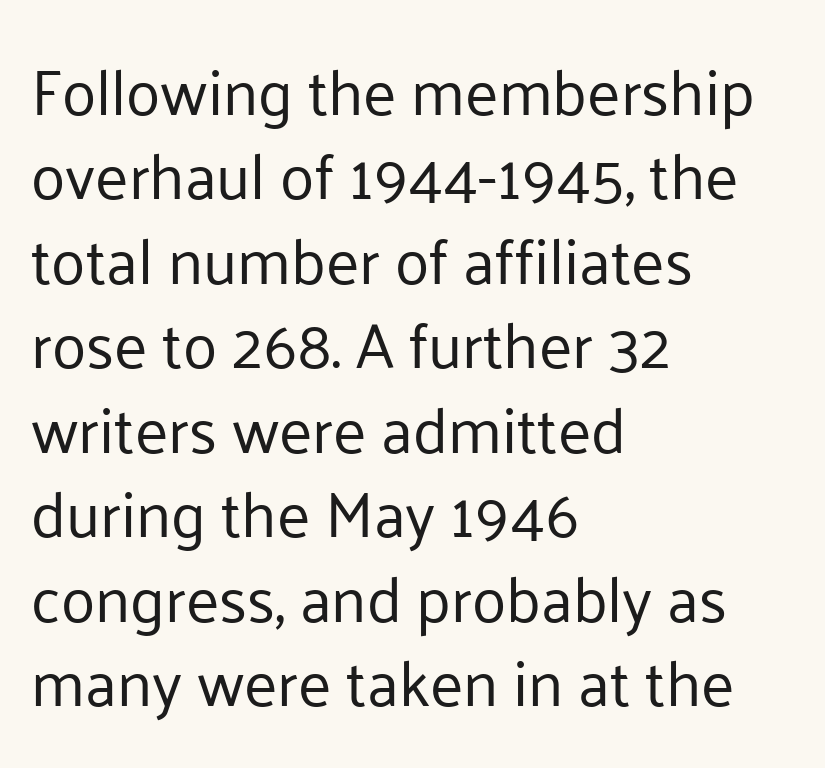
{"serif": "no", "italic": "no", "bold": "no", "weight": "regular", "width": "normal", "stroke_contrast": "low", "x_height": "medium", "monospaced": "no", "underline": "no", "align": "left", "line_spacing": "normal", "line_spacing_ratio": 1.34, "letter_spacing": "normal", "letter_spacing_em": 0.0, "glyph_px": 63}
